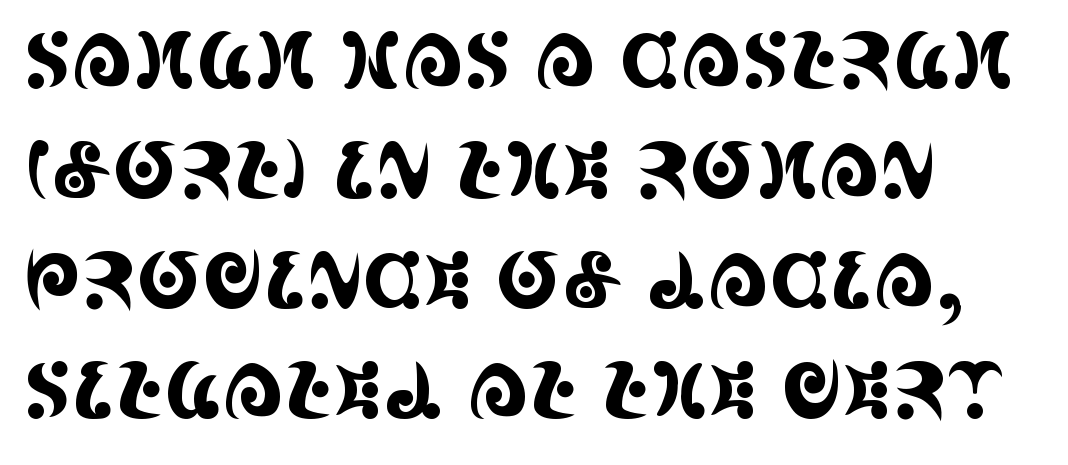
Is the block centered? No — it sits flush against the left margin. Here the glyphs are tracked normally, forming tight word shapes. Only glyphs here, with clear space below each row. Whoever set this chose a conventional vertical rhythm. Type style note: has serifs. Think of a printed novel: that variable character pitch is what you see here.
